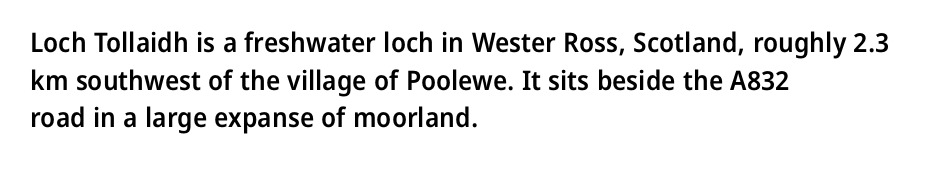
The image shows 27 px text type, upright; set left-aligned, normal line spacing (1.39x), normal letter spacing, not underlined.
